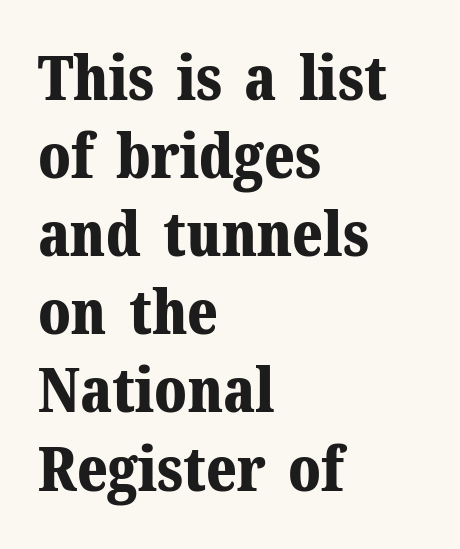
Q: Is the text bold? A: Yes.
Q: Is the text italic (slanted)? A: No, it is upright.
Q: Is the typeface a serif or a sans-serif typeface? A: Serif.
Q: Is the text underlined? A: No.
Q: How is the paragraph aligned? A: Left-aligned.
Q: Is the spacing between letters normal or unusually wide? A: Normal.
Q: Is the spacing between lines tight, normal or loose? A: Normal.
Q: Width (condensed, normal, or wide)? A: Normal.
Q: Stroke contrast? A: Medium.
Q: x-height? A: Medium.
Q: Monospaced? A: No.
